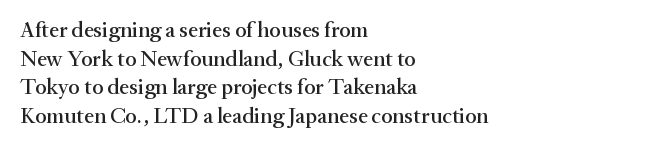
Q: Is the text italic (slanted)? A: No, it is upright.
Q: Is the text underlined? A: No.
Q: How is the paragraph aligned? A: Left-aligned.
Q: Is the spacing between letters normal or unusually wide? A: Normal.
Q: Is the spacing between lines tight, normal or loose? A: Normal.
